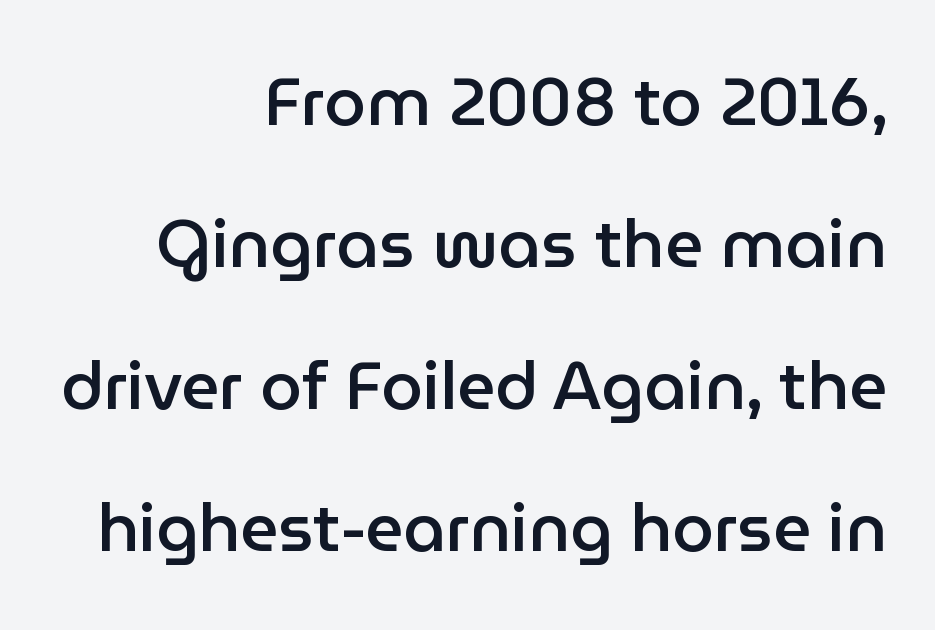
The space beneath each line is pristine and unruled. Successive baselines arrive slowly, with a big drop between each. How heavy is the stroke? Medium-heavy — a semibold, shy of bold. The letters carry no serifs — their stems end cleanly without finishing strokes. Ascenders rise straight up at ninety degrees. The setting favours the right margin, as signatures and pull-quotes sometimes do.
